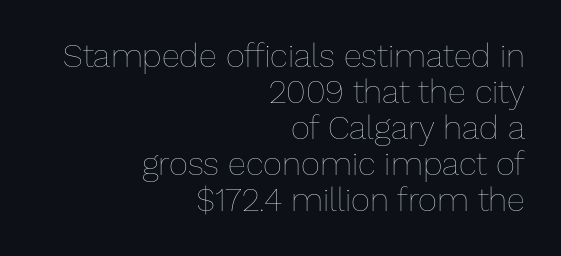
{"italic": "no", "bold": "no", "weight": "thin", "width": "normal", "stroke_contrast": "low", "x_height": "medium", "monospaced": "no", "underline": "no", "align": "right", "line_spacing": "tight", "line_spacing_ratio": 1.09, "letter_spacing": "normal", "letter_spacing_em": 0.0, "glyph_px": 33}
